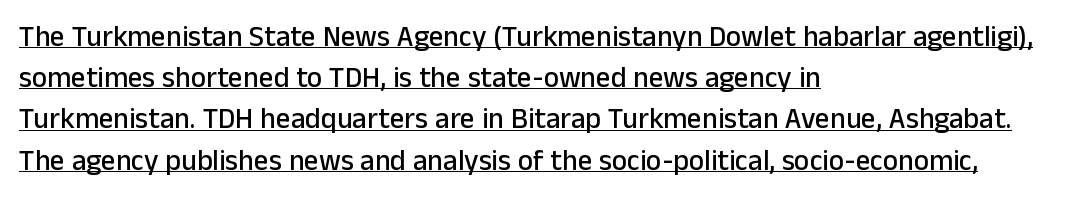
{"serif": "no", "italic": "no", "width": "normal", "stroke_contrast": "low", "x_height": "medium", "monospaced": "no", "underline": "yes", "align": "left", "line_spacing": "normal", "line_spacing_ratio": 1.42, "letter_spacing": "normal", "letter_spacing_em": 0.0, "glyph_px": 29}
